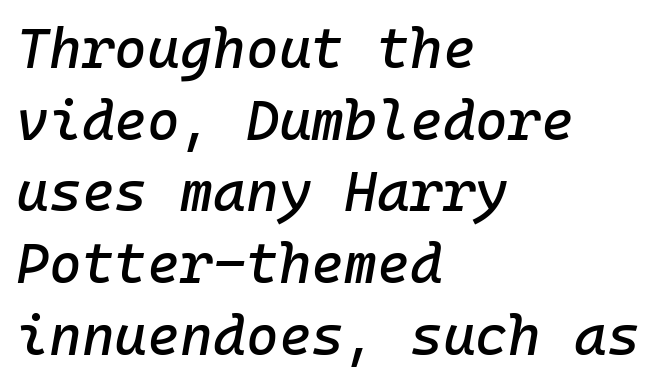
{"italic": "yes", "lean": "right", "slant_degrees": 10, "width": "normal", "stroke_contrast": "low", "x_height": "medium", "monospaced": "yes", "underline": "no", "align": "left", "line_spacing": "normal", "line_spacing_ratio": 1.28, "letter_spacing": "normal", "letter_spacing_em": 0.0, "glyph_px": 56}
